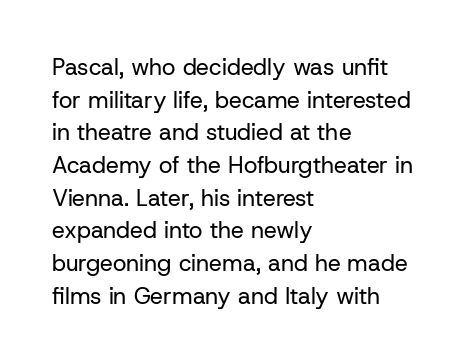
{"italic": "no", "bold": "no", "underline": "no", "align": "left", "line_spacing": "normal", "line_spacing_ratio": 1.42, "letter_spacing": "normal", "letter_spacing_em": 0.0, "glyph_px": 23}
